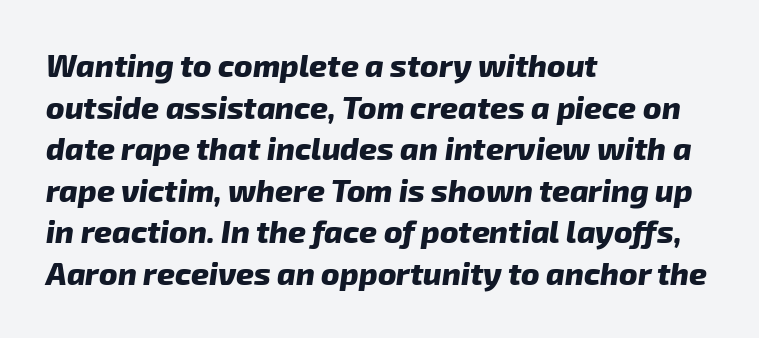
The image shows 31 px heavy type, italic (leaning right); set left-aligned, normal line spacing (1.34x), normal letter spacing, not underlined; low stroke contrast and a medium x-height.
